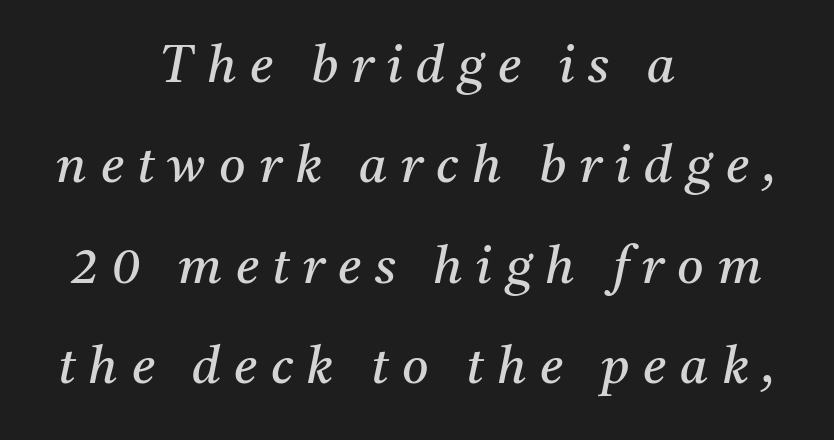
The letters are slanted; this is an italic face. Horizontally, the lines are justified to the midpoint only. The specimen omits any rule beneath the text block's lines. The rendering shows small feet on the letterforms — a serif design. The face used here is proportionally spaced, like ordinary book or web type. Heaviness? Minimal to ordinary, like unemphasized prose.
